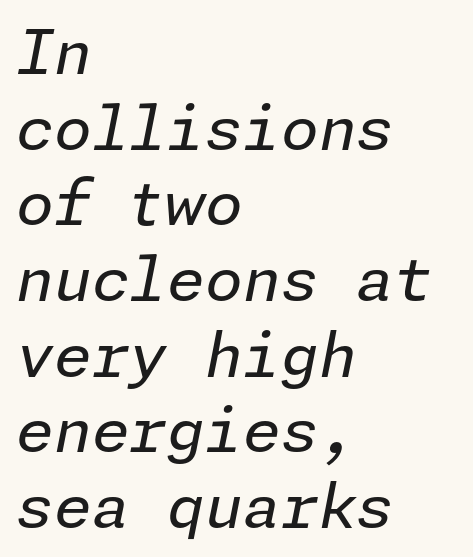
{"italic": "yes", "lean": "right", "slant_degrees": 11, "bold": "no", "weight": "regular", "width": "normal", "stroke_contrast": "low", "x_height": "medium", "underline": "no", "align": "left", "line_spacing_ratio": 1.24, "letter_spacing": "normal", "letter_spacing_em": 0.0, "glyph_px": 61}
